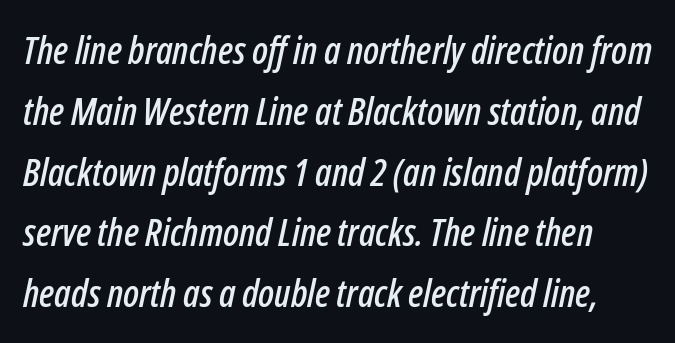
Q: Is the text italic (slanted)? A: Yes, it leans right by about 12 degrees.
Q: Is the text underlined? A: No.
Q: Is the spacing between letters normal or unusually wide? A: Normal.
Q: Is the spacing between lines tight, normal or loose? A: Normal.
Q: Width (condensed, normal, or wide)? A: Condensed.
Q: Stroke contrast? A: Low.
Q: x-height? A: Medium.
Q: Monospaced? A: No.
